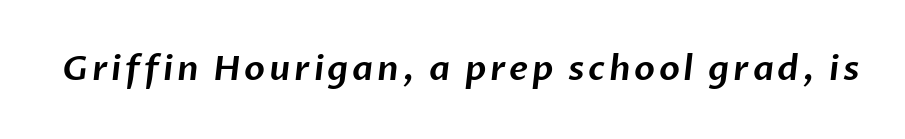
{"serif": "no", "width": "normal", "stroke_contrast": "low", "x_height": "medium", "monospaced": "no", "underline": "no", "glyph_px": 34}
